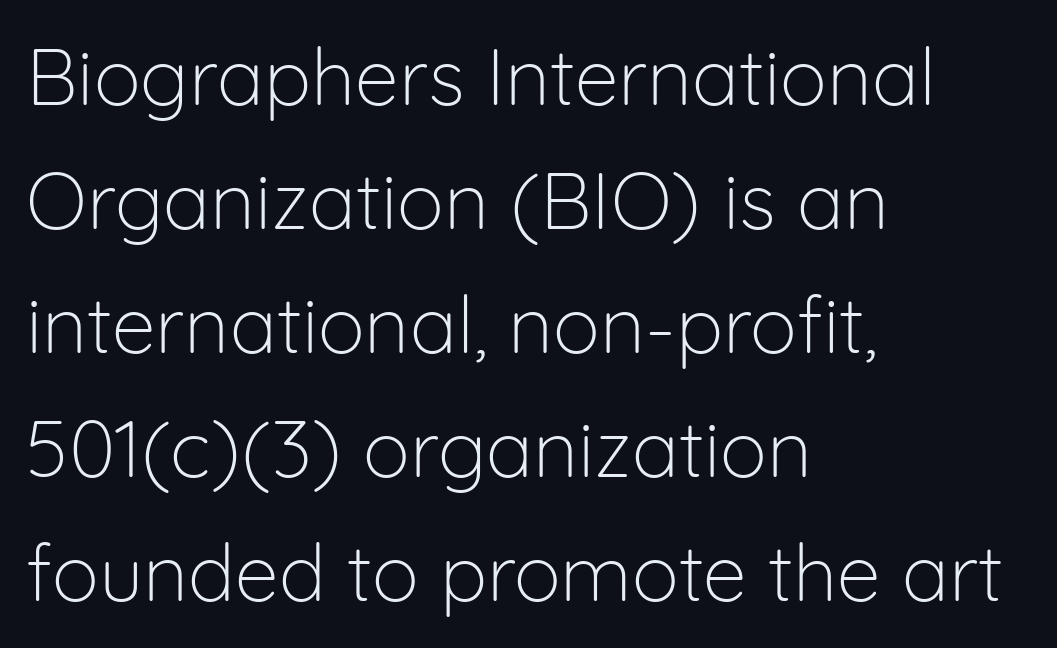
Q: Is the text bold? A: No.
Q: Is the text italic (slanted)? A: No, it is upright.
Q: Is the typeface a serif or a sans-serif typeface? A: Sans-serif.
Q: Is the text underlined? A: No.
Q: How is the paragraph aligned? A: Left-aligned.
Q: Is the spacing between letters normal or unusually wide? A: Normal.
Q: Is the spacing between lines tight, normal or loose? A: Normal.
Q: Width (condensed, normal, or wide)? A: Normal.
Q: Stroke contrast? A: Low.
Q: x-height? A: Medium.
Q: Monospaced? A: No.
